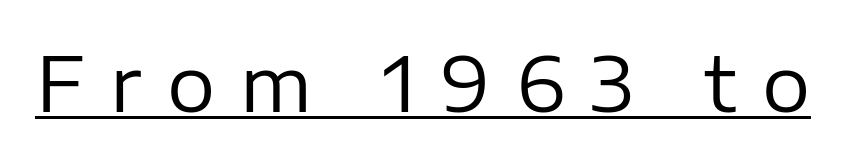
The image shows 76 px regular-weight sans-serif type, upright; set unusually wide letter spacing (+0.33 em), underlined; low stroke contrast and a medium x-height.
